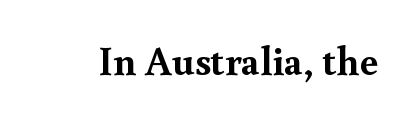
The image shows 41 px semibold serif type, upright; set normal letter spacing, not underlined; a small x-height.
